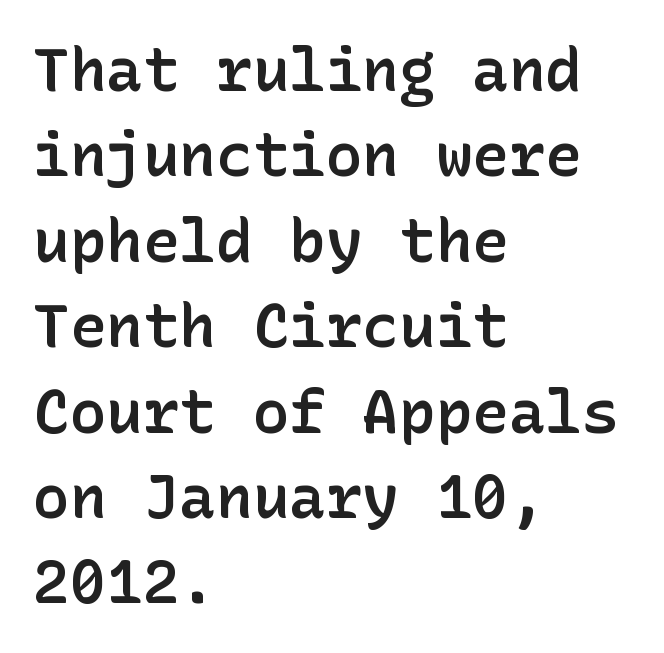
{"serif": "no", "italic": "no", "bold": "semi", "weight": "semibold", "width": "normal", "stroke_contrast": "low", "x_height": "medium", "underline": "no", "align": "left", "line_spacing": "normal", "line_spacing_ratio": 1.4, "letter_spacing": "normal", "letter_spacing_em": 0.0, "glyph_px": 61}
